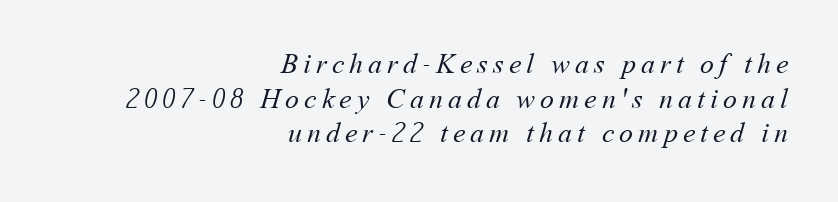
Where is the straight margin? On the right. Is this a heavy cut? Hardly; it is regular or lighter. Underlining? Definitely not there. Proportional: the letters do not fall into vertical columns.
